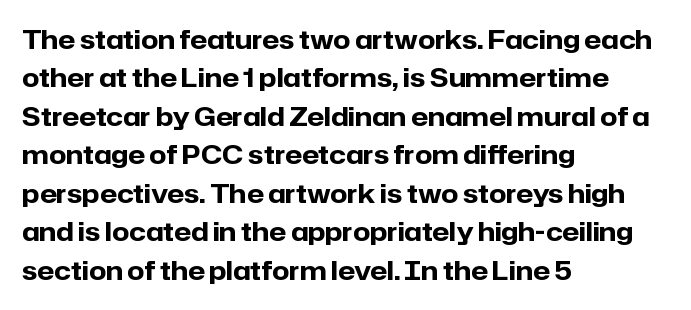
Here the glyphs are tracked normally, forming tight word shapes. Does the weight exceed regular? Yes, all the way to bold. The text block is weighted toward the left margin, trailing off unevenly rightward. Style check: upright. Notice how descenders clear the ascenders below comfortably — that's standard leading. Glance below the letters and you will spot only blank space.
